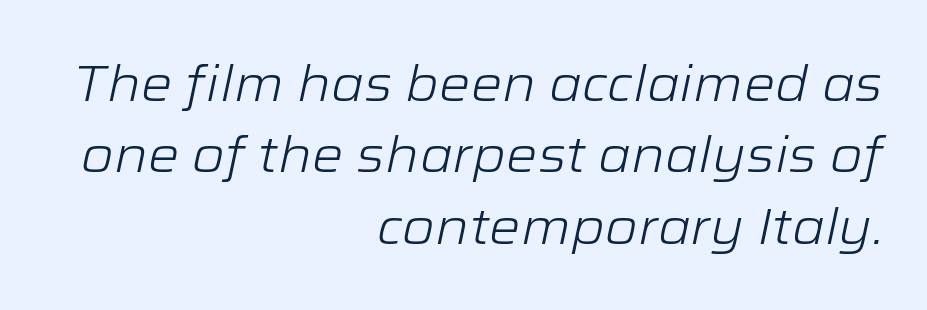
Q: Is the text bold? A: No.
Q: Is the text italic (slanted)? A: Yes, it leans right by about 12 degrees.
Q: Is the text underlined? A: No.
Q: How is the paragraph aligned? A: Right-aligned.
Q: Is the spacing between letters normal or unusually wide? A: Normal.
Q: Is the spacing between lines tight, normal or loose? A: Normal.
Q: Width (condensed, normal, or wide)? A: Wide.
Q: Stroke contrast? A: Low.
Q: x-height? A: Medium.
Q: Monospaced? A: No.
